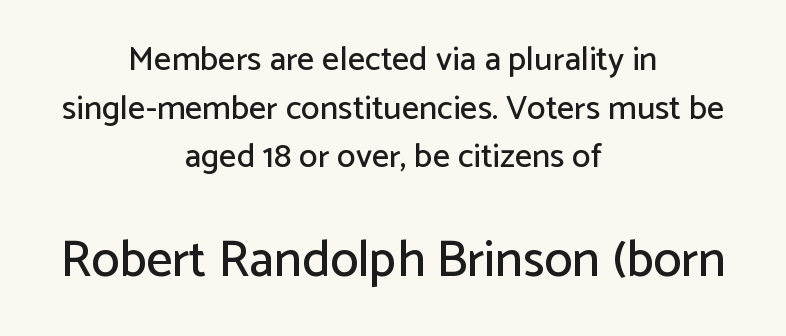
{"serif": "no", "italic": "no", "width": "normal", "stroke_contrast": "low", "x_height": "medium", "monospaced": "no", "underline": "no", "align": "center", "line_spacing": "normal", "line_spacing_ratio": 1.43, "letter_spacing": "normal", "letter_spacing_em": 0.0, "larger_block": "second", "size_ratio": 1.5, "glyph_px": 51}
